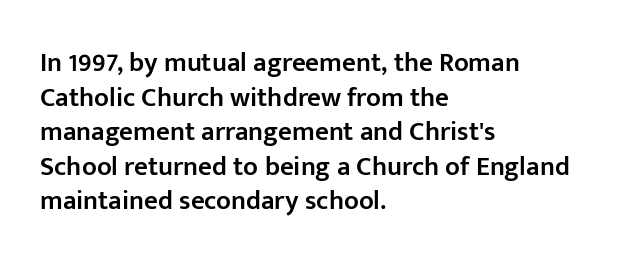
Q: Is the text bold? A: Semi-bold.
Q: Is the text italic (slanted)? A: No, it is upright.
Q: Is the text underlined? A: No.
Q: How is the paragraph aligned? A: Left-aligned.
Q: Is the spacing between letters normal or unusually wide? A: Normal.
Q: Is the spacing between lines tight, normal or loose? A: Normal.
